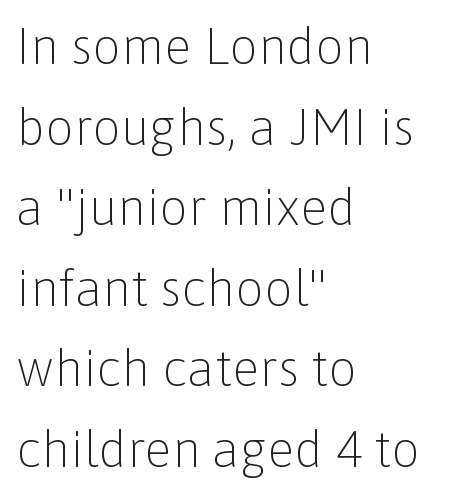
Q: Is the text bold? A: No.
Q: Is the text italic (slanted)? A: No, it is upright.
Q: Is the typeface a serif or a sans-serif typeface? A: Sans-serif.
Q: Is the text underlined? A: No.
Q: How is the paragraph aligned? A: Left-aligned.
Q: Is the spacing between letters normal or unusually wide? A: Normal.
Q: Is the spacing between lines tight, normal or loose? A: Normal.
Q: Width (condensed, normal, or wide)? A: Normal.
Q: Stroke contrast? A: Low.
Q: x-height? A: Medium.
Q: Monospaced? A: No.
